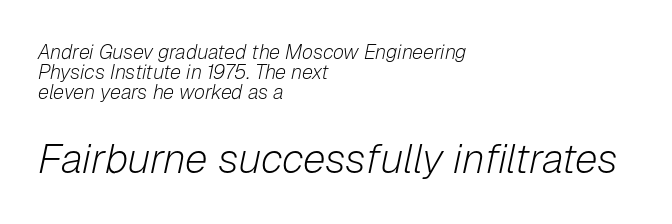
Anything drawn beneath the words? Only blank space. The tracking reads as untouched default to a designer's eye. Notice how the stems are inclined rather than vertical — that's the hallmark of italics. Think of a printed novel: that variable character pitch is what you see here.
